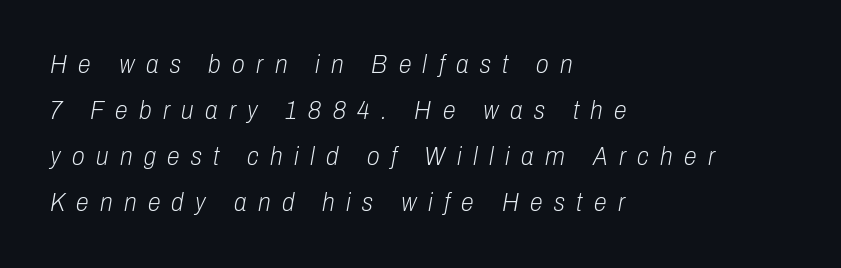
What stands out about the letter spacing? Its width — letters are far apart. When letters slant like this, we call the style italic. This reads as an unemphasized weight, regular at the heaviest. Which margin do the lines hug? The left one — the right edge is uneven.
